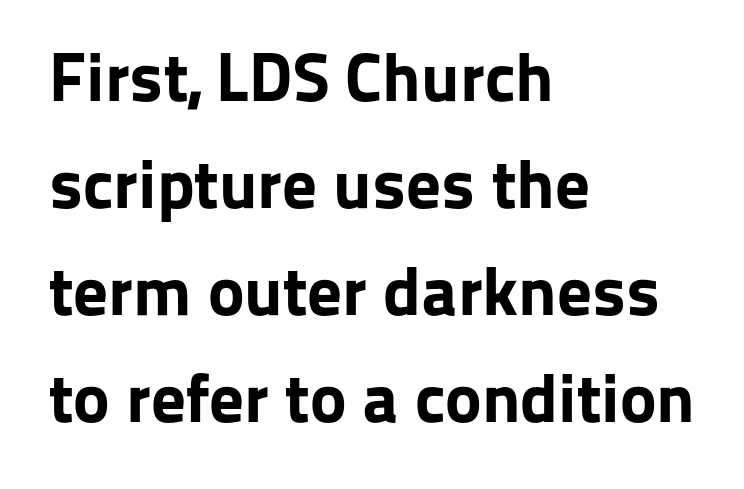
The specimen reads as upright at a glance. Where is the straight margin? On the left. The space beneath each line is pristine and unruled. Vertically, the passage feels balanced, rows spaced as you'd expect.
